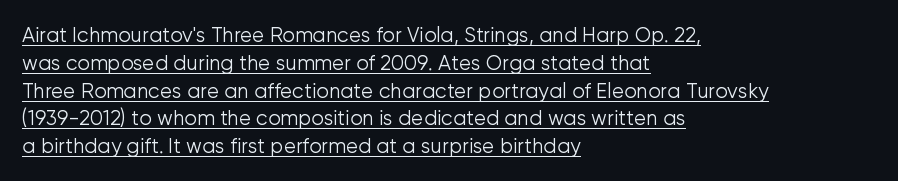
Q: Is the text bold? A: No.
Q: Is the text italic (slanted)? A: No, it is upright.
Q: Is the text underlined? A: Yes.
Q: How is the paragraph aligned? A: Left-aligned.
Q: Is the spacing between letters normal or unusually wide? A: Normal.
Q: Is the spacing between lines tight, normal or loose? A: Normal.
